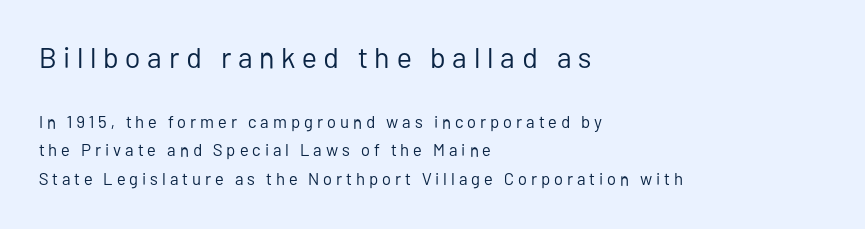
{"serif": "no", "italic": "no", "bold": "no", "weight": "regular", "width": "normal", "stroke_contrast": "low", "x_height": "medium", "monospaced": "no", "underline": "no", "align": "left", "line_spacing": "normal", "line_spacing_ratio": 1.68, "letter_spacing": "wide", "letter_spacing_em": 0.23, "larger_block": "first", "size_ratio": 1.71, "glyph_px": 29}
